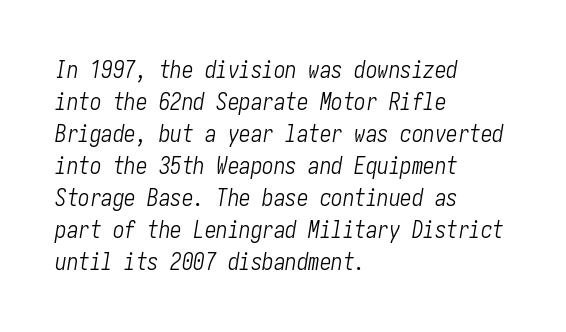
{"italic": "yes", "lean": "right", "slant_degrees": 10, "bold": "no", "underline": "no", "align": "left", "line_spacing": "normal", "line_spacing_ratio": 1.39, "letter_spacing": "normal", "letter_spacing_em": 0.0, "glyph_px": 23}
